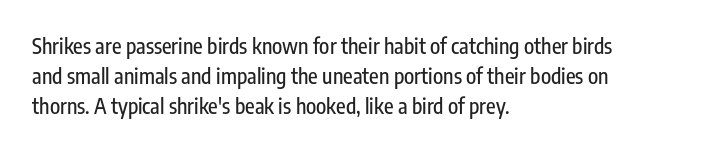
The gaps between neighbouring characters are ordinary and unremarkable. This rendering uses left alignment, leaving the right contour irregular. Horizontal bands of white between lines are of average thickness. The strip under each line holds only bare page. It's the straight-up-and-down kind of type.
